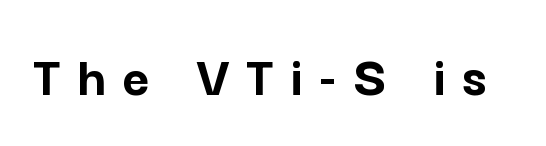
{"serif": "no", "italic": "no", "bold": "yes", "weight": "semibold", "width": "normal", "stroke_contrast": "low", "x_height": "medium", "monospaced": "no", "underline": "no", "letter_spacing": "wide", "letter_spacing_em": 0.29, "glyph_px": 58}
